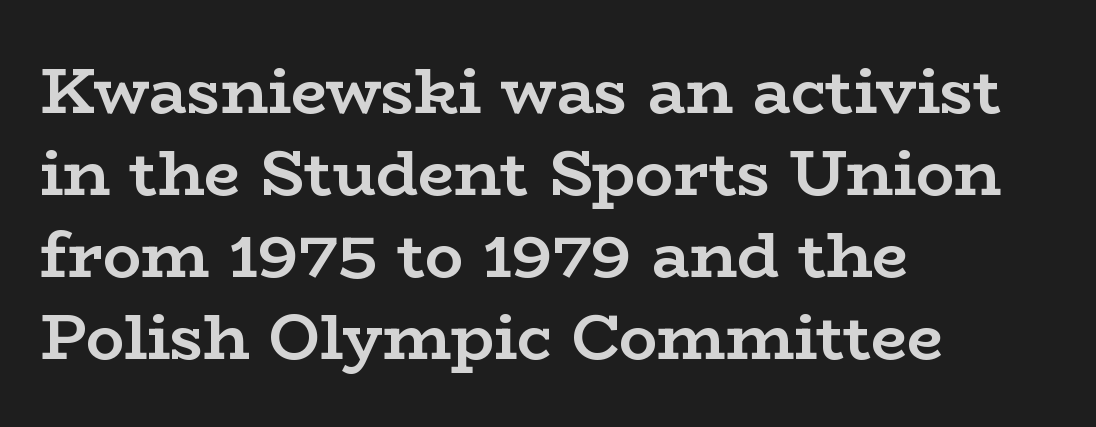
{"serif": "yes", "italic": "no", "bold": "yes", "weight": "semibold", "width": "wide", "stroke_contrast": "low", "x_height": "medium", "monospaced": "no", "underline": "no", "align": "left", "line_spacing": "normal", "line_spacing_ratio": 1.28, "letter_spacing": "normal", "letter_spacing_em": 0.0, "glyph_px": 64}
